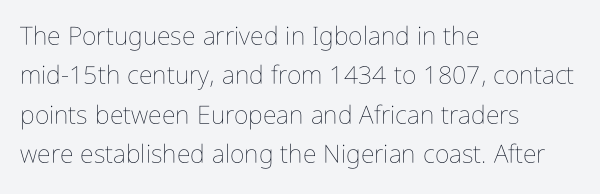
{"italic": "no", "bold": "no", "underline": "no", "align": "left", "line_spacing": "normal", "line_spacing_ratio": 1.58, "letter_spacing": "normal", "letter_spacing_em": 0.0, "glyph_px": 25}
